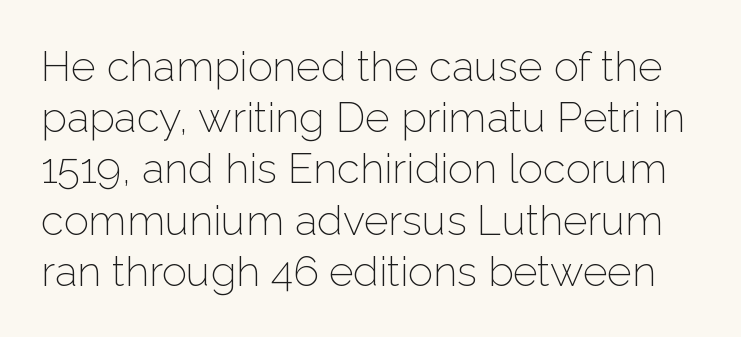
Q: Is the text bold? A: No.
Q: Is the text italic (slanted)? A: No, it is upright.
Q: Is the typeface a serif or a sans-serif typeface? A: Sans-serif.
Q: Is the text underlined? A: No.
Q: Is the spacing between letters normal or unusually wide? A: Normal.
Q: Width (condensed, normal, or wide)? A: Normal.
Q: Stroke contrast? A: Low.
Q: x-height? A: Medium.
Q: Monospaced? A: No.
